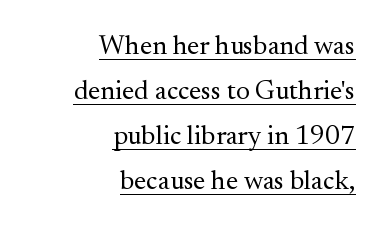
The image shows 27 px text type, upright; set right-aligned, normal line spacing (1.67x), normal letter spacing, underlined.
